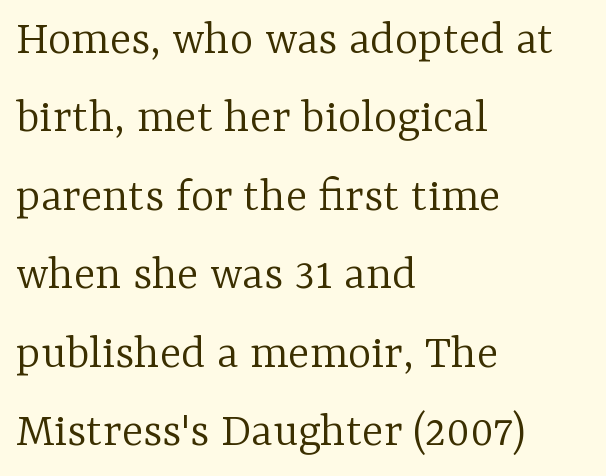
{"serif": "yes", "italic": "no", "bold": "no", "weight": "light", "width": "normal", "stroke_contrast": "low", "x_height": "medium", "monospaced": "no", "underline": "no", "align": "left", "line_spacing": "normal", "line_spacing_ratio": 1.57, "letter_spacing": "normal", "letter_spacing_em": 0.0, "glyph_px": 50}
